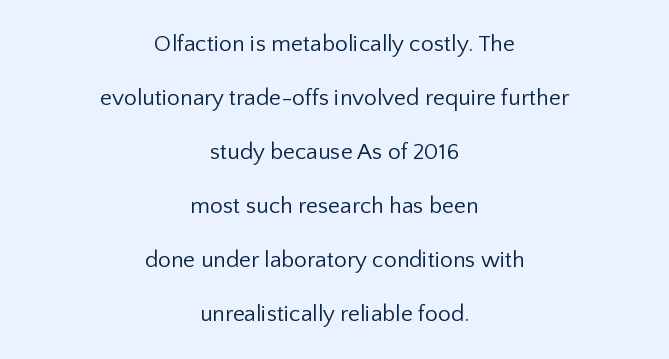
The image shows 23 px text type, upright; set centered, loose line spacing (2.35x), normal letter spacing, not underlined.
